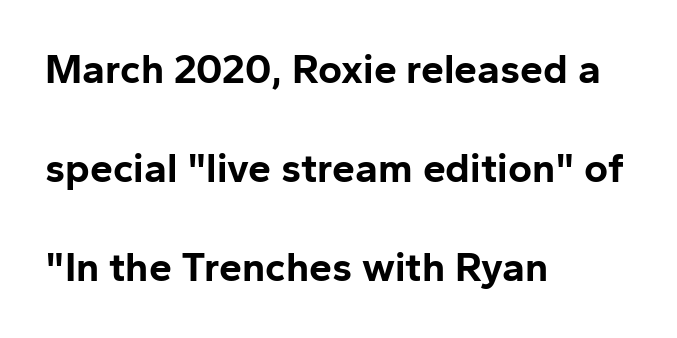
The image shows 41 px bold sans-serif type, upright; set left-aligned, loose line spacing (2.42x), normal letter spacing, not underlined; low stroke contrast and a medium x-height.
